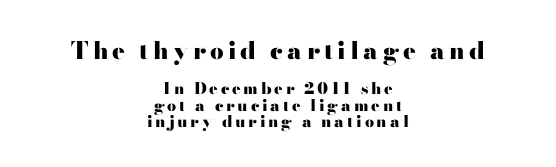
{"italic": "no", "bold": "yes", "underline": "no", "align": "center", "line_spacing": "tight", "line_spacing_ratio": 1.04, "larger_block": "first", "size_ratio": 1.5, "glyph_px": 24}
